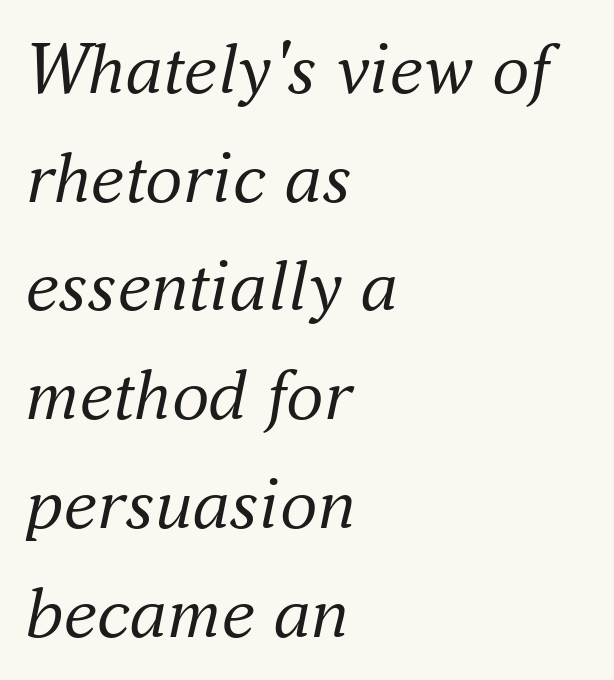
Lines of text with bare space underneath. The paragraph shown leans on its left margin. This rendering employs a face with finishing strokes, i.e., a serif. The lines sit at an ordinary, default distance from one another. Unbolded letterforms with no extra heft.
